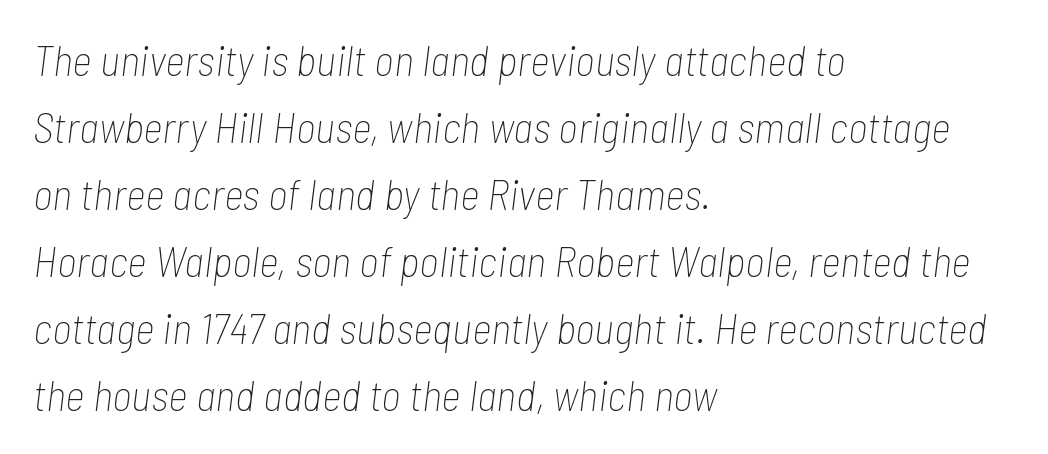
The image shows 43 px thin, condensed type, italic (leaning right); set left-aligned, normal line spacing (1.56x), normal letter spacing, not underlined; low stroke contrast and a medium x-height.
